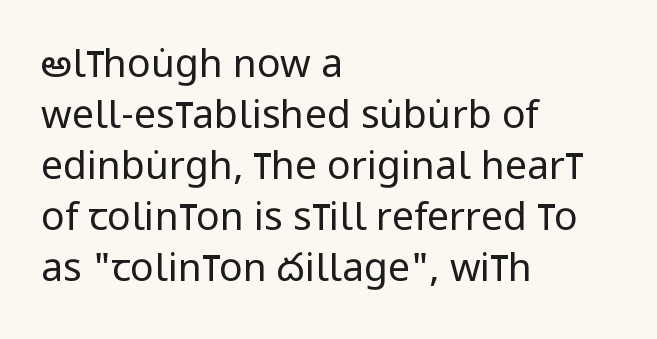
The weight would be labelled regular, book, light, or lighter still. Letter spacing: default. Check the space under the baseline: it is left empty. The setting favours the left margin, as ordinary paragraphs usually do. Characters remain perfectly vertical along every line. Character widths vary here, with narrow letters taking less room than wide ones.
